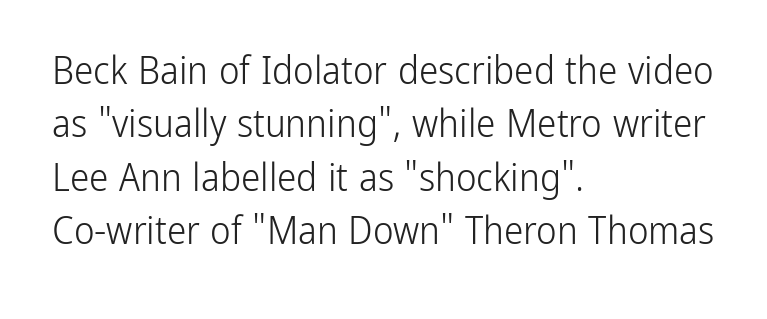
The image shows 39 px light, condensed sans-serif type, upright; set left-aligned, normal line spacing (1.37x), normal letter spacing, not underlined; low stroke contrast and a medium x-height.
